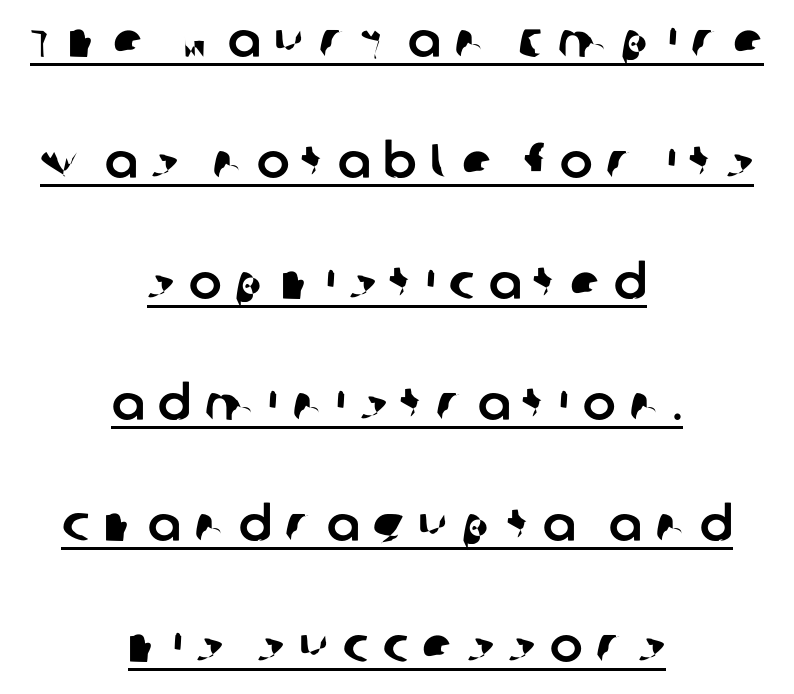
Q: Is the typeface a serif or a sans-serif typeface? A: Sans-serif.
Q: Is the text underlined? A: Yes.
Q: How is the paragraph aligned? A: Centered.
Q: Is the spacing between letters normal or unusually wide? A: Unusually wide.
Q: Is the spacing between lines tight, normal or loose? A: Loose.
Q: Width (condensed, normal, or wide)? A: Normal.
Q: Stroke contrast? A: Low.
Q: x-height? A: Large.
Q: Monospaced? A: No.
